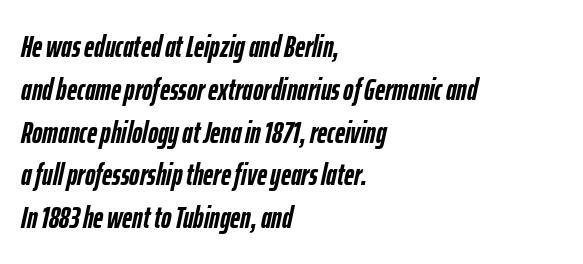
The image shows 31 px semibold, condensed type, italic (leaning right); set left-aligned, normal line spacing (1.38x), normal letter spacing, not underlined; low stroke contrast and a medium x-height.
